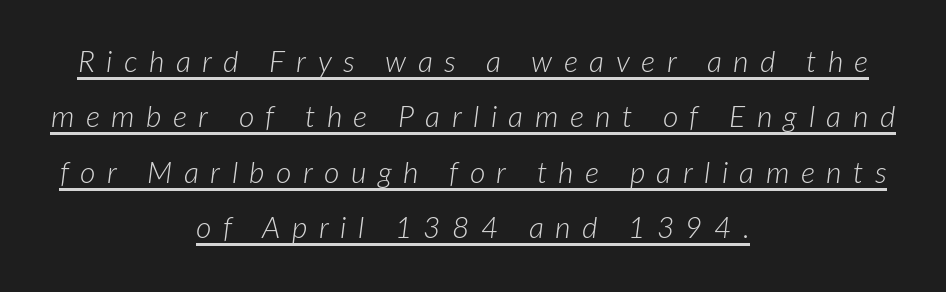
The image shows 30 px light type, italic (leaning right); set centered, line spacing 1.85x, unusually wide letter spacing (+0.38 em), underlined; low stroke contrast and a medium x-height.
